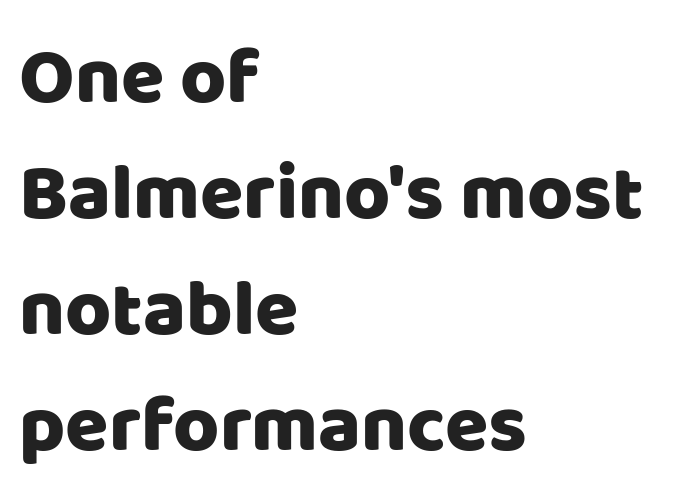
{"serif": "no", "italic": "no", "width": "normal", "stroke_contrast": "low", "x_height": "large", "monospaced": "no", "underline": "no", "align": "left", "line_spacing": "normal", "line_spacing_ratio": 1.47, "letter_spacing": "normal", "letter_spacing_em": 0.0, "glyph_px": 79}
